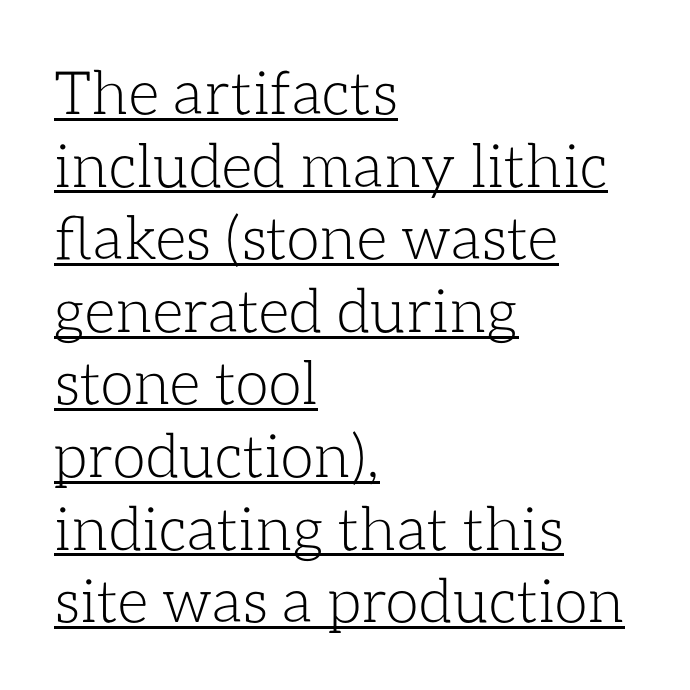
The image shows 60 px light type, upright; set left-aligned, line spacing 1.21x, normal letter spacing, underlined; low stroke contrast and a medium x-height.
